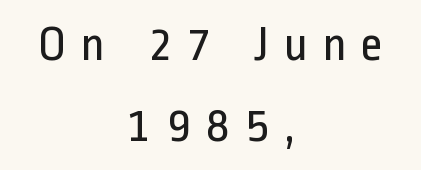
The image shows 50 px regular-weight, condensed sans-serif type, upright; set centered, normal line spacing (1.62x), unusually wide letter spacing (+0.27 em), not underlined; low stroke contrast and a medium x-height.
